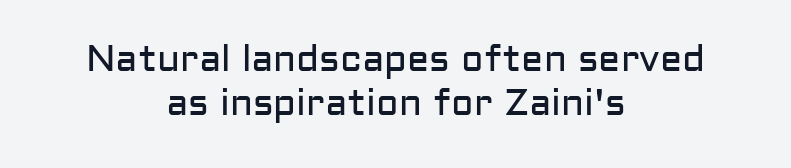
The image shows 37 px regular-weight sans-serif type, upright; set centered, line spacing 1.2x, normal letter spacing, not underlined; low stroke contrast and a medium x-height.
